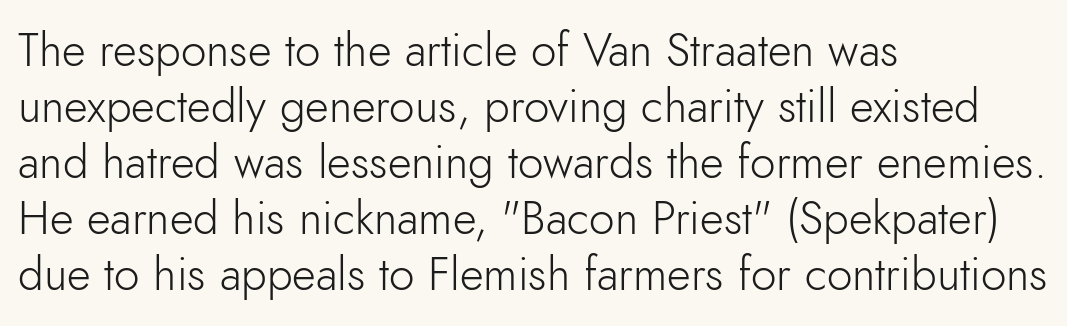
The image shows 46 px light sans-serif type, upright; set left-aligned, line spacing 1.22x, normal letter spacing, not underlined; low stroke contrast and a small x-height.
